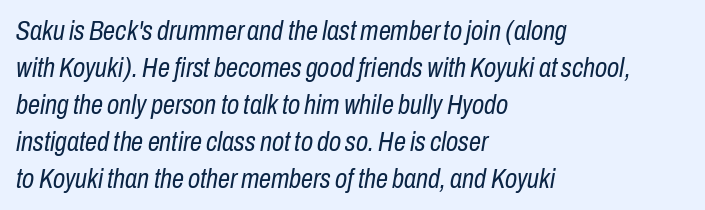
{"italic": "yes", "lean": "right", "slant_degrees": 10, "bold": "no", "underline": "no", "align": "left", "line_spacing": "normal", "line_spacing_ratio": 1.37, "letter_spacing": "normal", "letter_spacing_em": 0.0, "glyph_px": 27}
